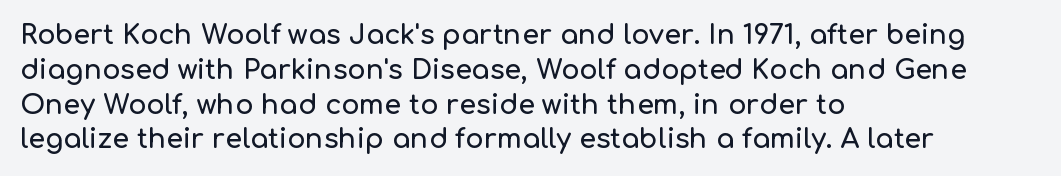
The image shows 27 px text type, upright; set left-aligned, normal line spacing (1.29x), normal letter spacing, not underlined.
